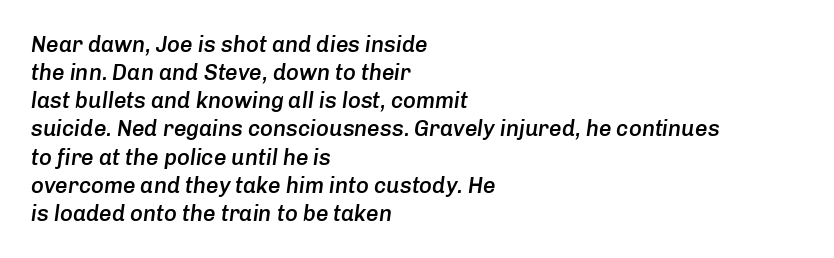
The image shows 22 px text type, italic (leaning right); set left-aligned, normal line spacing (1.28x), normal letter spacing, not underlined.
